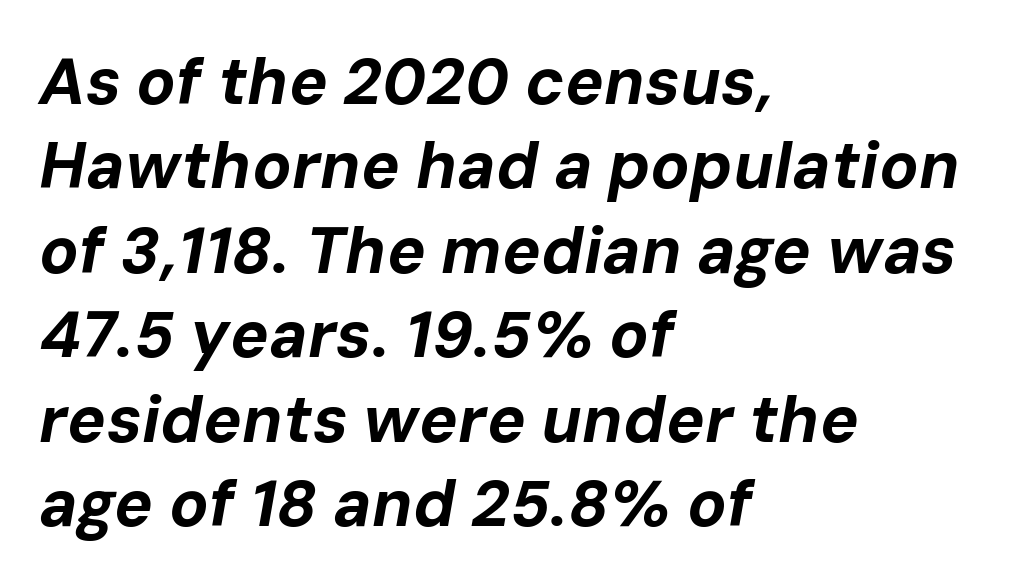
Regular leading. One-word summary of the alignment: left. This sample has the flowing, uneven cadence of proportional lettering. Rendered with sloped, italic letterforms.
